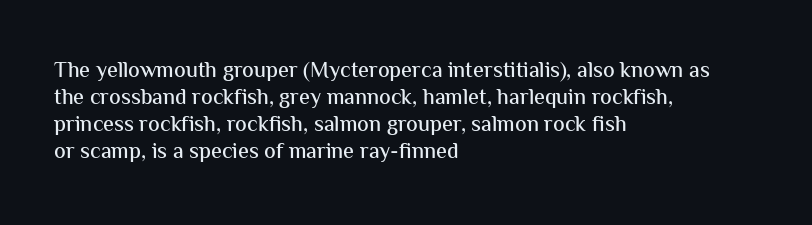
Q: Is the text italic (slanted)? A: No, it is upright.
Q: Is the text underlined? A: No.
Q: How is the paragraph aligned? A: Left-aligned.
Q: Is the spacing between letters normal or unusually wide? A: Normal.
